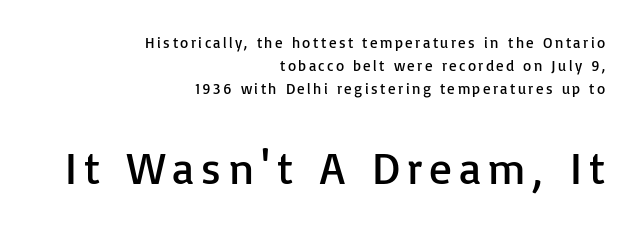
Q: Is the text bold? A: No.
Q: Is the text italic (slanted)? A: No, it is upright.
Q: Is the typeface a serif or a sans-serif typeface? A: Sans-serif.
Q: Is the text underlined? A: No.
Q: How is the paragraph aligned? A: Right-aligned.
Q: Is the spacing between lines tight, normal or loose? A: Normal.
Q: Which block of text is set in a larger size, the first (top) or the second (bottom)? A: The second (bottom) one.
Q: Width (condensed, normal, or wide)? A: Normal.
Q: Stroke contrast? A: Low.
Q: x-height? A: Medium.
Q: Monospaced? A: No.
